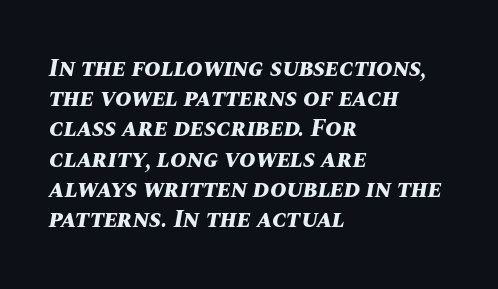
Chunky letters — that's bold for sure. Just letters on the line, the space beneath them empty. Is the letter spacing exaggerated? No — it looks like the ordinary default. Where is the straight margin? On the left.
